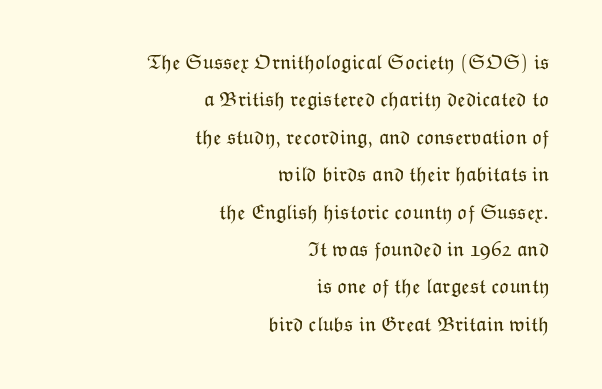
Q: Is the text bold? A: No.
Q: Is the text italic (slanted)? A: No, it is upright.
Q: Is the text underlined? A: No.
Q: How is the paragraph aligned? A: Right-aligned.
Q: Is the spacing between letters normal or unusually wide? A: Normal.
